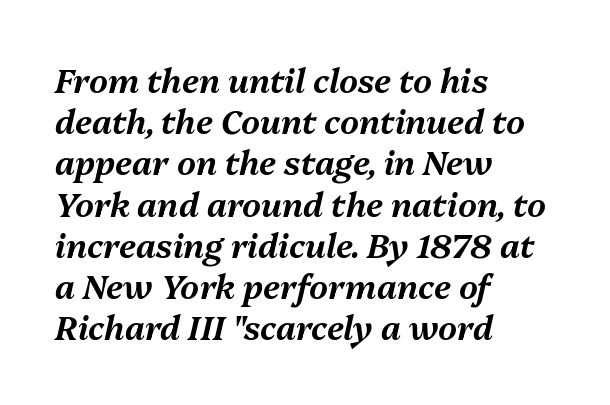
Q: Is the text italic (slanted)? A: Yes, it leans right by about 13 degrees.
Q: Is the text underlined? A: No.
Q: How is the paragraph aligned? A: Left-aligned.
Q: Is the spacing between letters normal or unusually wide? A: Normal.
Q: Is the spacing between lines tight, normal or loose? A: Normal.
Q: Width (condensed, normal, or wide)? A: Normal.
Q: Stroke contrast? A: Medium.
Q: x-height? A: Medium.
Q: Monospaced? A: No.
